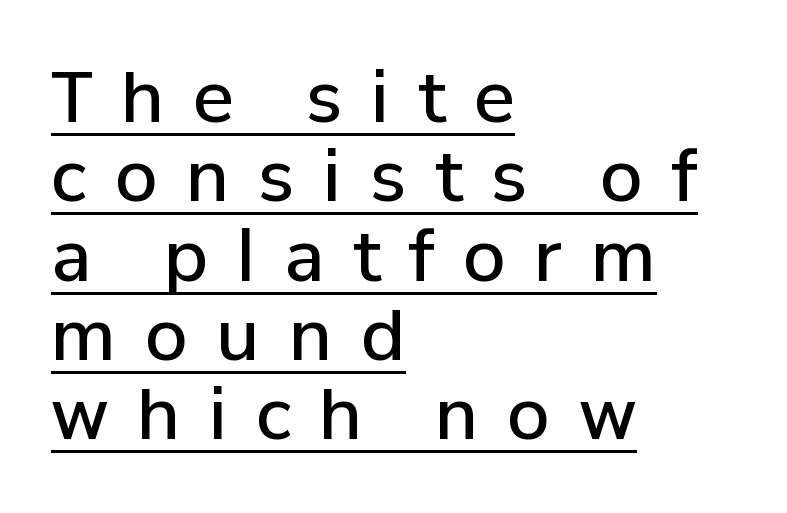
The image shows 69 px semibold sans-serif type, upright; set left-aligned, tight line spacing (1.15x), unusually wide letter spacing (+0.41 em), underlined; low stroke contrast and a medium x-height.
